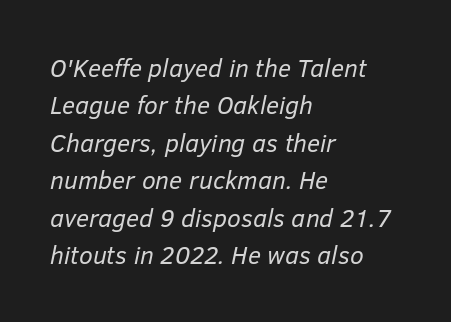
{"italic": "yes", "lean": "right", "slant_degrees": 12, "bold": "no", "underline": "no", "align": "left", "line_spacing": "normal", "line_spacing_ratio": 1.5, "letter_spacing": "normal", "letter_spacing_em": 0.0, "glyph_px": 25}
